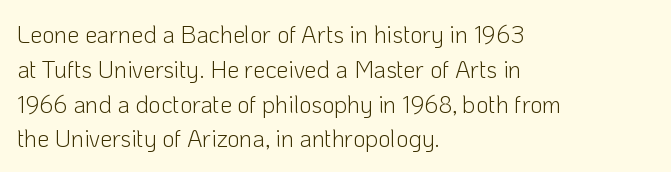
The image shows 24 px text type, upright; set left-aligned, normal line spacing (1.45x), normal letter spacing, not underlined.
